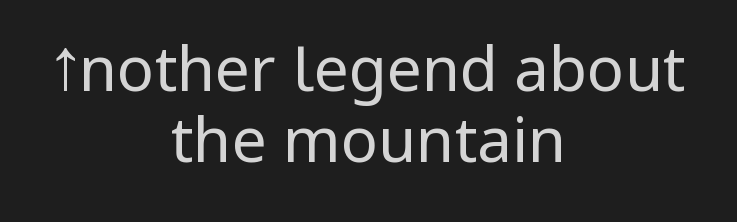
{"serif": "no", "italic": "no", "bold": "no", "weight": "regular", "width": "condensed", "stroke_contrast": "low", "underline": "no", "align": "center", "line_spacing": "tight", "line_spacing_ratio": 1.14, "letter_spacing": "normal", "letter_spacing_em": 0.0, "glyph_px": 62}
